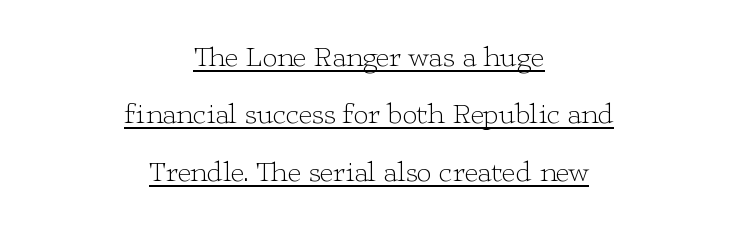
{"serif": "yes", "italic": "no", "bold": "no", "weight": "light", "width": "wide", "stroke_contrast": "low", "x_height": "medium", "monospaced": "no", "underline": "yes", "align": "center", "line_spacing": "loose", "line_spacing_ratio": 1.98, "letter_spacing": "normal", "letter_spacing_em": 0.0, "glyph_px": 29}
